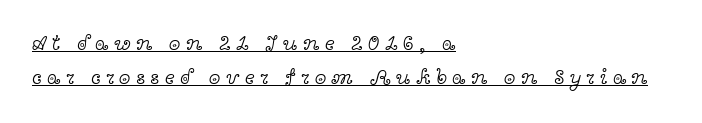
Underline: present. The compositor pushed each line to the left boundary. Loose tracking; the words dissolve into strings of separated letters. No extra ink here — the face is not bold.
